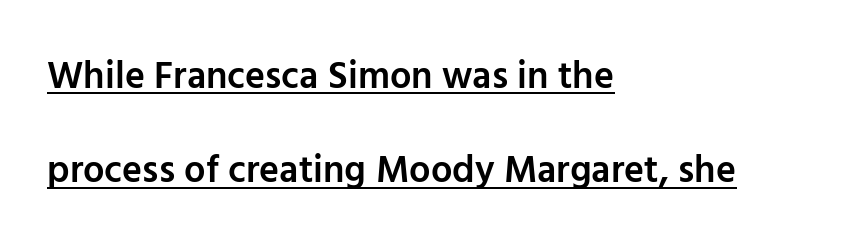
Q: Is the text bold? A: Semi-bold.
Q: Is the text italic (slanted)? A: No, it is upright.
Q: Is the typeface a serif or a sans-serif typeface? A: Sans-serif.
Q: Is the text underlined? A: Yes.
Q: How is the paragraph aligned? A: Left-aligned.
Q: Is the spacing between letters normal or unusually wide? A: Normal.
Q: Is the spacing between lines tight, normal or loose? A: Loose.
Q: Width (condensed, normal, or wide)? A: Normal.
Q: Stroke contrast? A: Low.
Q: x-height? A: Medium.
Q: Monospaced? A: No.
